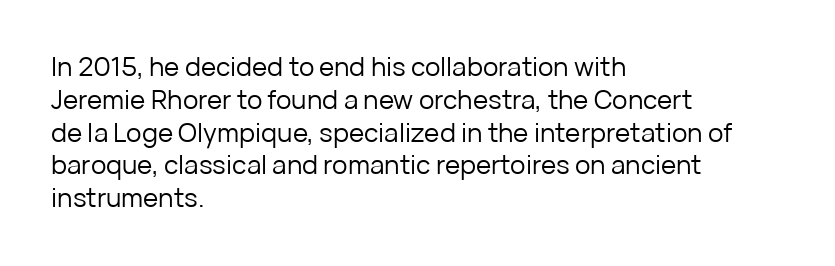
The image shows 26 px text type, upright; set left-aligned, normal line spacing (1.26x), normal letter spacing, not underlined.
